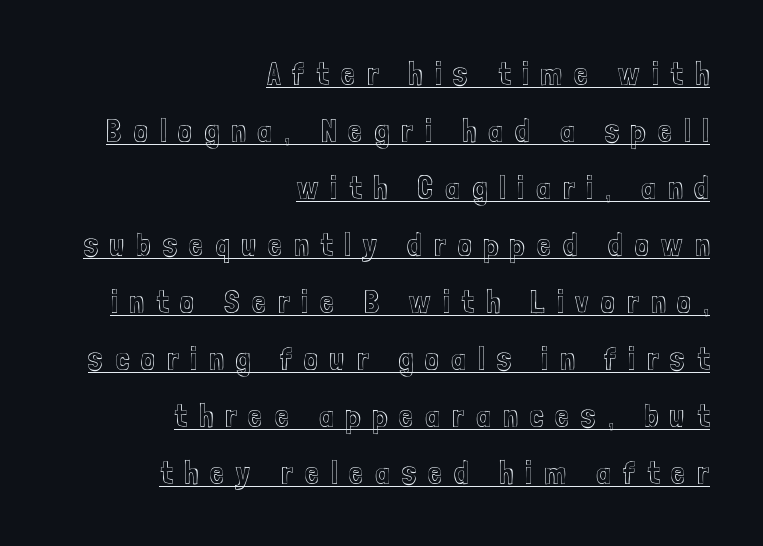
Q: Is the text italic (slanted)? A: No, it is upright.
Q: Is the text underlined? A: Yes.
Q: How is the paragraph aligned? A: Right-aligned.
Q: Is the spacing between letters normal or unusually wide? A: Unusually wide.
Q: Width (condensed, normal, or wide)? A: Condensed.
Q: x-height? A: Medium.
Q: Monospaced? A: No.
